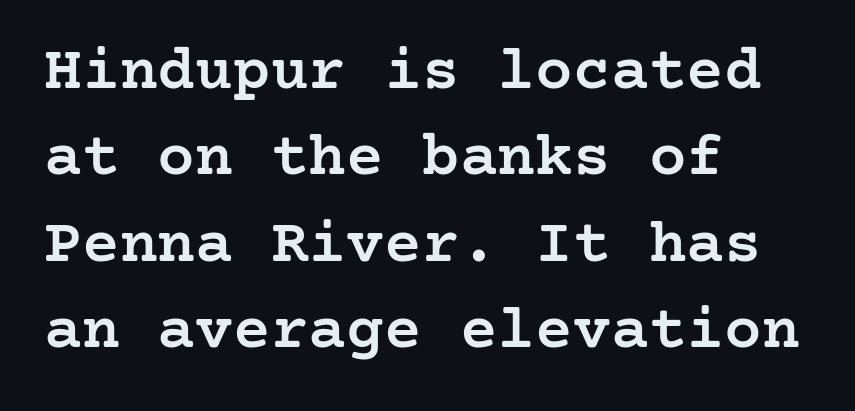
The lines are quadded left. The characters display serif detailing at their extremities. Slightly chunky letters — semibold, I'd say, not full bold. Regular leading. Beneath every word, the page is bare. Between one letter and the next there's only the usual sliver of space.
